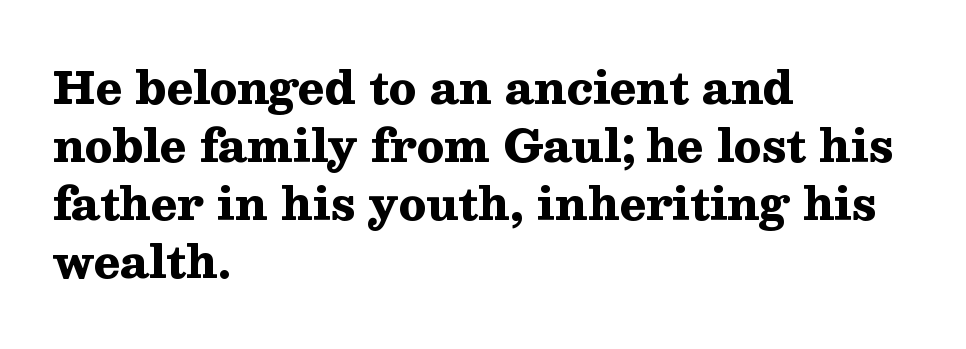
Letters rest on an invisible, unmarked baseline. The specimen reads as upright at a glance. The passage shown is emphatically bold. The letters advance in unequal steps, a hallmark of proportional type. Serifs: yes, visible at the terminals of the letterforms.
